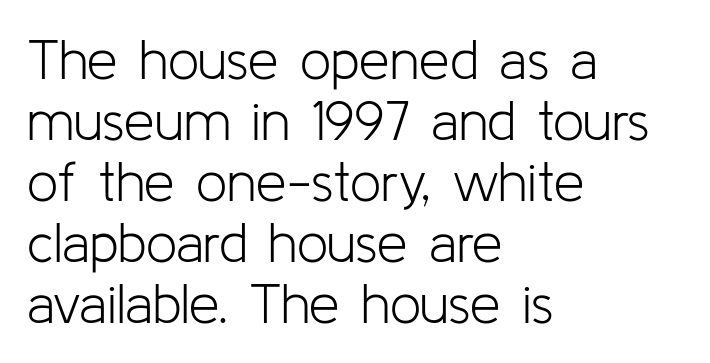
No letter is thick-stroked: the sample isn't bold. Summary of vertical rhythm: compact, with narrow interline spacing. The words here are not underlined. Is there any slant? The stems are plumb. Characters follow at the spacing the type designer built in.
